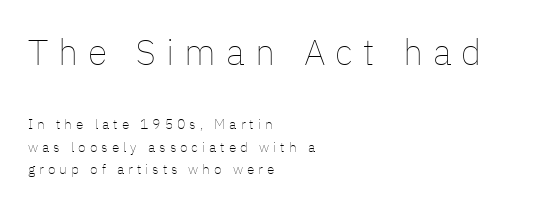
Q: Is the text bold? A: No.
Q: Is the text italic (slanted)? A: No, it is upright.
Q: Is the text underlined? A: No.
Q: How is the paragraph aligned? A: Left-aligned.
Q: Is the spacing between letters normal or unusually wide? A: Unusually wide.
Q: Is the spacing between lines tight, normal or loose? A: Normal.
Q: Which block of text is set in a larger size, the first (top) or the second (bottom)? A: The first (top) one.
Q: Width (condensed, normal, or wide)? A: Normal.
Q: Stroke contrast? A: Low.
Q: x-height? A: Medium.
Q: Monospaced? A: No.
